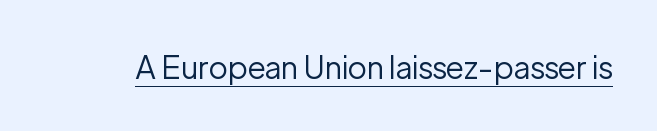
Counters stay open thanks to moderate or lighter strokes. I'd call this a sans setting — the letters go barefoot. This rendering features underlined lettering. The line texture is even and compact thanks to regular tracking. In terms of posture, this sample is upright.
